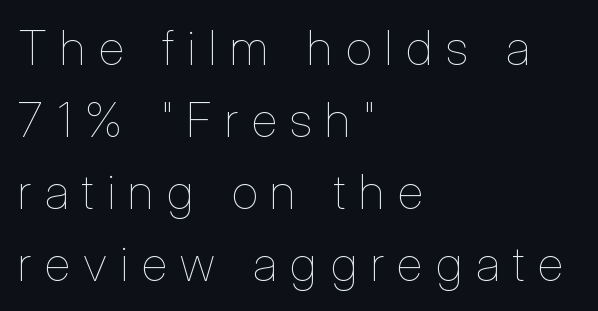
The image shows 48 px thin, condensed type, upright; set left-aligned, normal line spacing (1.5x), unusually wide letter spacing (+0.29 em), not underlined; low stroke contrast and a medium x-height.
